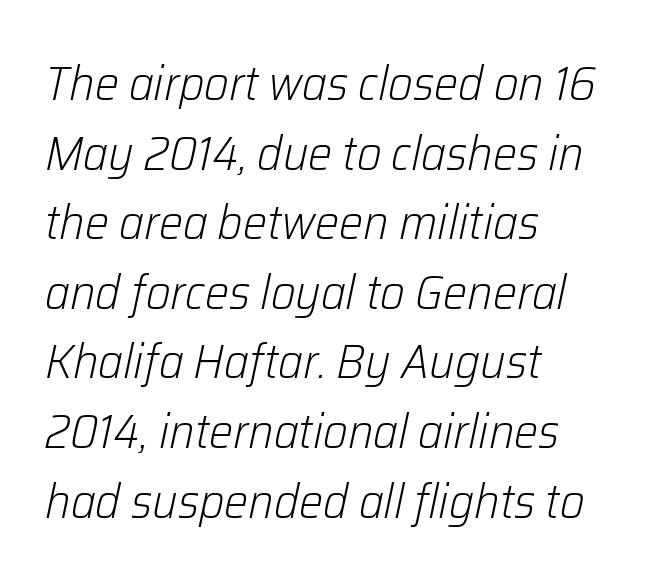
Q: Is the text bold? A: No.
Q: Is the text italic (slanted)? A: Yes, it leans right by about 12 degrees.
Q: Is the text underlined? A: No.
Q: How is the paragraph aligned? A: Left-aligned.
Q: Is the spacing between letters normal or unusually wide? A: Normal.
Q: Is the spacing between lines tight, normal or loose? A: Normal.
Q: Width (condensed, normal, or wide)? A: Normal.
Q: Stroke contrast? A: Low.
Q: x-height? A: Medium.
Q: Monospaced? A: No.
